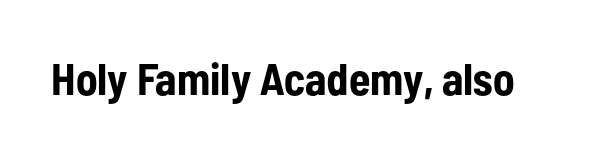
The image shows 44 px bold, condensed sans-serif type, upright; set normal letter spacing, not underlined; low stroke contrast and a medium x-height.
